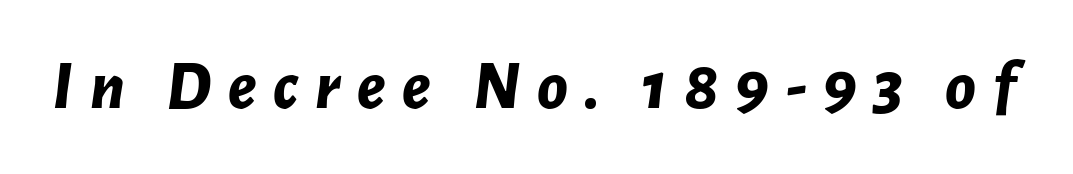
Q: Is the text bold? A: Yes.
Q: Is the text italic (slanted)? A: Yes, it leans right by about 7 degrees.
Q: Is the text underlined? A: No.
Q: Is the spacing between letters normal or unusually wide? A: Unusually wide.
Q: Width (condensed, normal, or wide)? A: Normal.
Q: Stroke contrast? A: Low.
Q: x-height? A: Medium.
Q: Monospaced? A: No.
